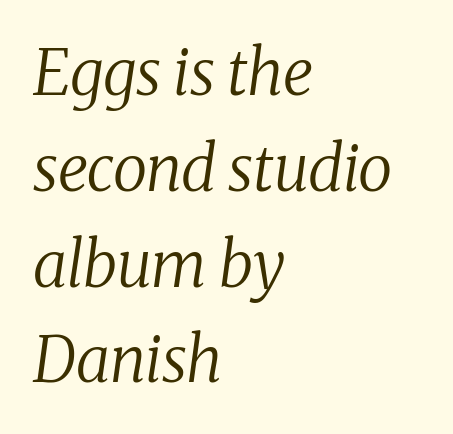
Beneath every word, the page is bare. Character widths vary here, with narrow letters taking less room than wide ones. Weight: regular or lighter. There is no visible air inserted between adjacent glyphs.
